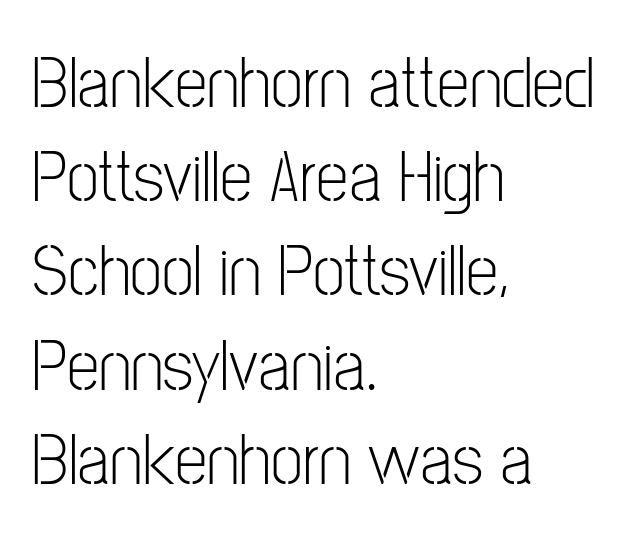
The rag falls on the right side of this text block. Do the letters lean? They stand straight. One glance says typical: line gaps are just what's usual. The specimen omits any rule beneath the text block's lines. Words appear dense and cohesive because spacing is normal.
